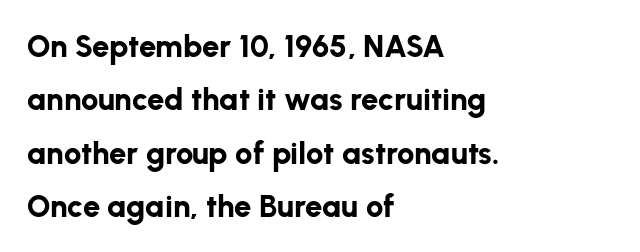
This sample uses plain, unmodified letter spacing. The rendering uses natural spacing where letterforms have individual widths. The baseline area is clear. The font family rendered here belongs to the sans-serif group. Nope, not italic — everything's standing straight.
